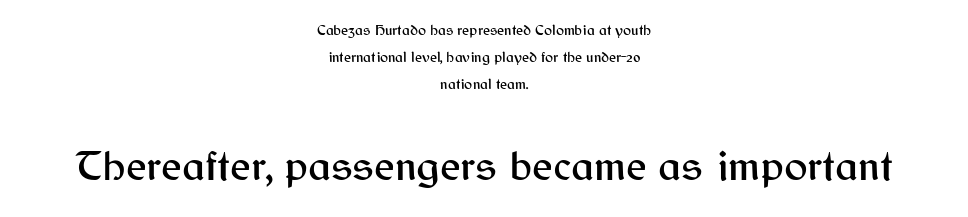
{"serif": "no", "italic": "no", "width": "normal", "stroke_contrast": "medium", "x_height": "medium", "monospaced": "no", "underline": "no", "align": "center", "line_spacing_ratio": 1.79, "letter_spacing": "normal", "letter_spacing_em": 0.0, "larger_block": "second", "size_ratio": 2.93, "glyph_px": 44}
